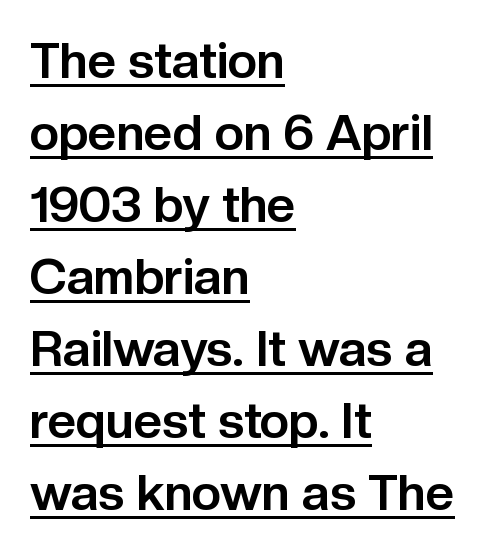
{"serif": "no", "italic": "no", "bold": "yes", "weight": "bold", "width": "normal", "stroke_contrast": "low", "x_height": "medium", "monospaced": "no", "underline": "yes", "align": "left", "line_spacing": "normal", "line_spacing_ratio": 1.44, "letter_spacing": "normal", "letter_spacing_em": 0.0, "glyph_px": 50}
